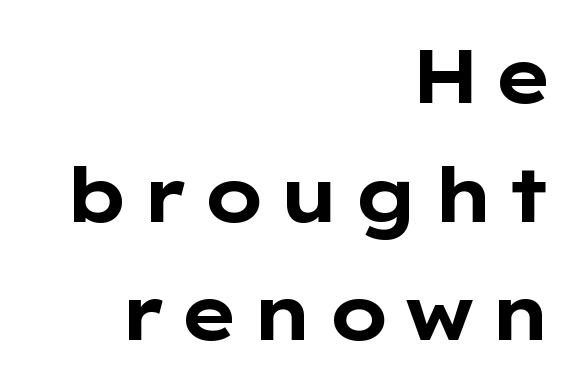
The specimen reads as upright at a glance. You could not count columns in this text — the font is proportionally spaced. The typesetting leans heavy: a genuine bold. No word sits above an underline. Vertical spacing — default.
